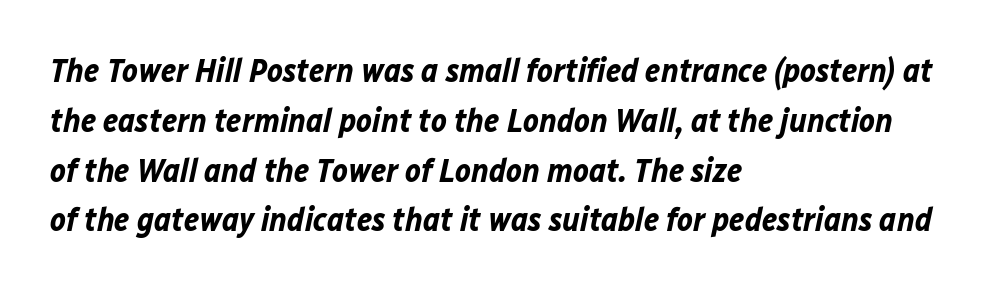
{"italic": "yes", "lean": "right", "slant_degrees": 12, "bold": "yes", "weight": "bold", "width": "normal", "stroke_contrast": "low", "x_height": "medium", "monospaced": "no", "underline": "no", "align": "left", "line_spacing": "normal", "line_spacing_ratio": 1.51, "letter_spacing": "normal", "letter_spacing_em": 0.0, "glyph_px": 33}
